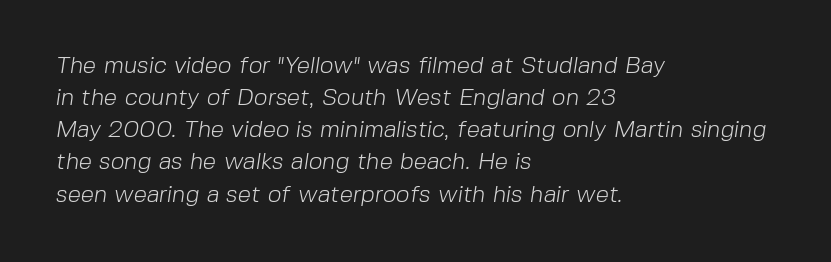
Interline gaps are of average width in this sample. Any mark beneath the type? The region is blank. Visually the block forms a straight wall on the left and a jagged coastline on the right. No heavy texture on the line: the type isn't bold.
